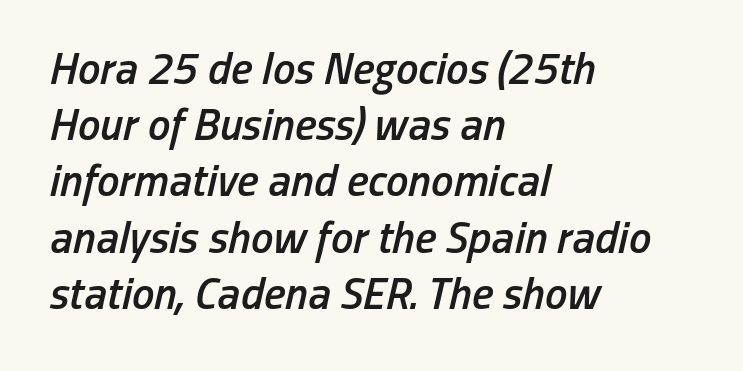
Q: Is the text bold? A: Semi-bold.
Q: Is the text italic (slanted)? A: Yes, it leans right by about 13 degrees.
Q: Is the text underlined? A: No.
Q: How is the paragraph aligned? A: Left-aligned.
Q: Is the spacing between letters normal or unusually wide? A: Normal.
Q: Is the spacing between lines tight, normal or loose? A: Normal.
Q: Width (condensed, normal, or wide)? A: Condensed.
Q: Stroke contrast? A: Low.
Q: x-height? A: Medium.
Q: Monospaced? A: No.
